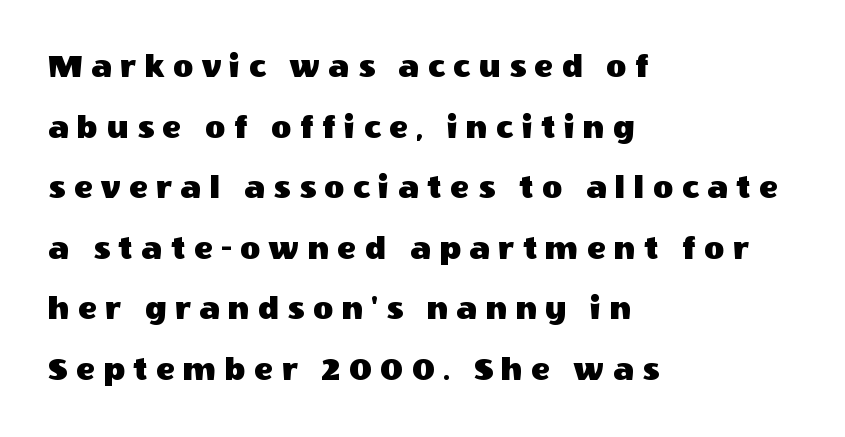
How are the letters spaced? Widely, with obvious added tracking. The baseline area is clear. Classification — sans serif. Line beginnings align vertically; line endings do not.
